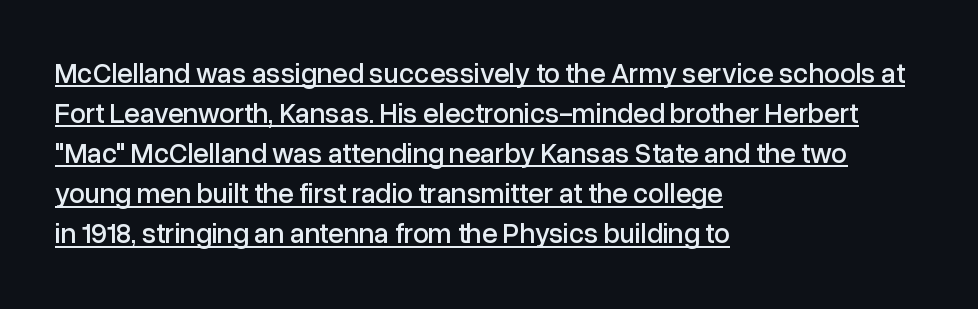
Classification — sans serif. This rendering features underlined lettering. A student would call this left alignment; a typographer would say flush left, rag right. Notice how the stems are strictly vertical — no italics here. The passage shown is typed in a proportional face where columns would drift.
